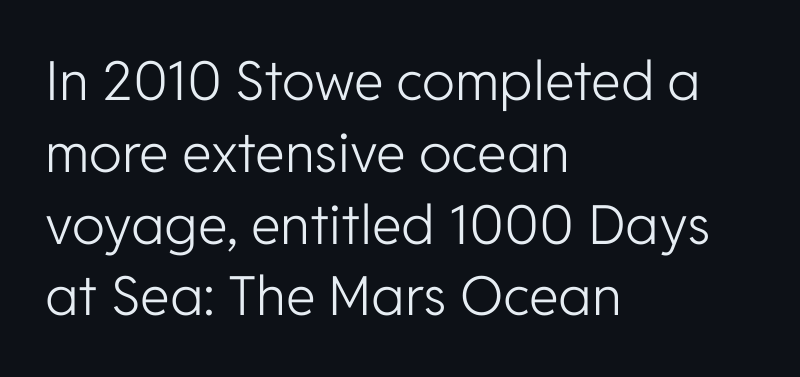
{"serif": "no", "italic": "no", "bold": "no", "weight": "light", "width": "normal", "stroke_contrast": "low", "x_height": "medium", "monospaced": "no", "underline": "no", "align": "left", "line_spacing": "normal", "line_spacing_ratio": 1.33, "letter_spacing": "normal", "letter_spacing_em": 0.0, "glyph_px": 54}
